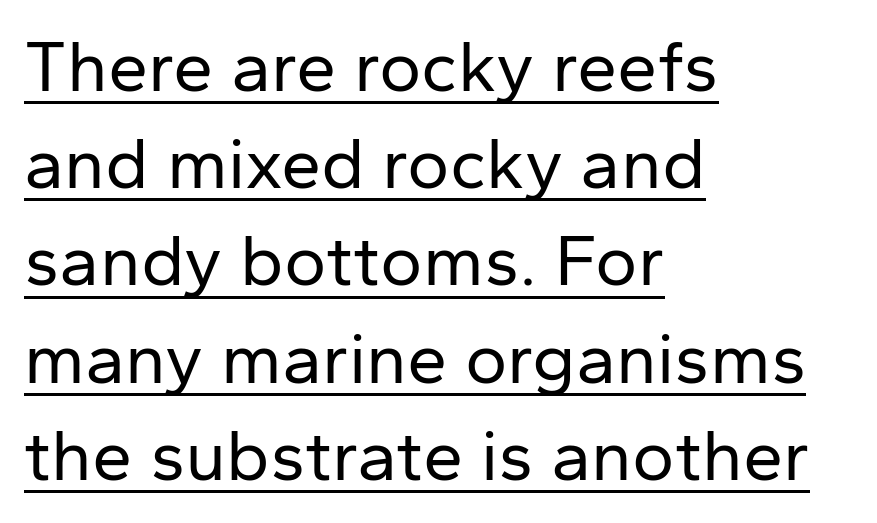
{"serif": "no", "italic": "no", "bold": "no", "weight": "regular", "width": "normal", "stroke_contrast": "low", "x_height": "medium", "monospaced": "no", "underline": "yes", "align": "left", "line_spacing": "normal", "line_spacing_ratio": 1.35, "letter_spacing": "normal", "letter_spacing_em": 0.0, "glyph_px": 72}
